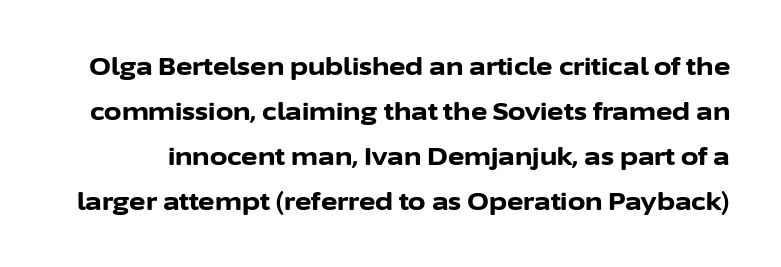
{"italic": "no", "bold": "yes", "underline": "no", "line_spacing_ratio": 1.8, "letter_spacing": "normal", "letter_spacing_em": 0.0, "glyph_px": 25}
